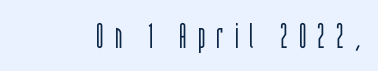
{"serif": "no", "italic": "no", "bold": "no", "weight": "light", "width": "condensed", "stroke_contrast": "low", "x_height": "large", "monospaced": "no", "underline": "no", "letter_spacing": "wide", "letter_spacing_em": 0.32, "glyph_px": 35}
